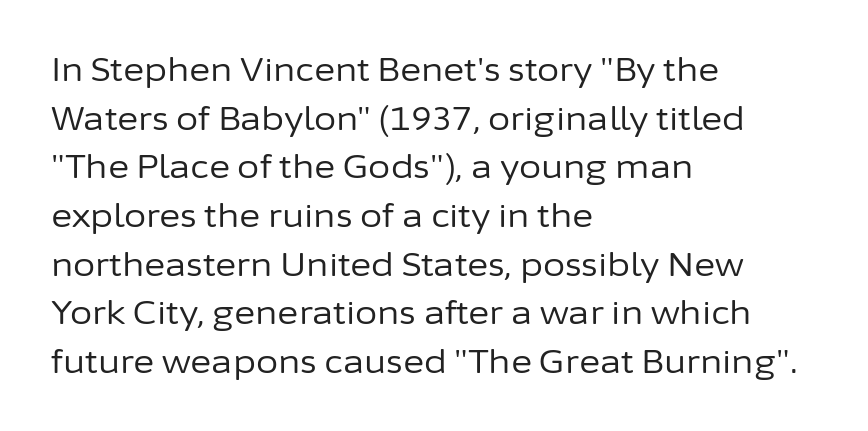
The image shows 32 px regular-weight sans-serif type, upright; set left-aligned, normal line spacing (1.52x), normal letter spacing, not underlined; low stroke contrast and a medium x-height.
